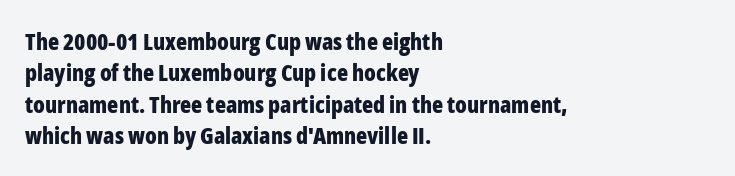
The image shows 23 px bold type, upright; set left-aligned, normal line spacing (1.36x), normal letter spacing, not underlined.
